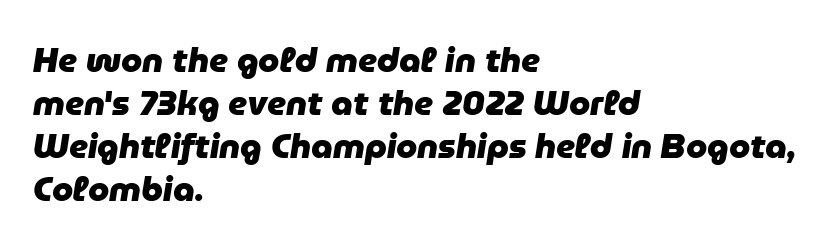
{"italic": "yes", "lean": "right", "slant_degrees": 9, "bold": "yes", "weight": "heavy", "width": "normal", "stroke_contrast": "low", "x_height": "medium", "monospaced": "no", "underline": "no", "align": "left", "line_spacing": "normal", "line_spacing_ratio": 1.26, "letter_spacing": "normal", "letter_spacing_em": 0.0, "glyph_px": 34}
